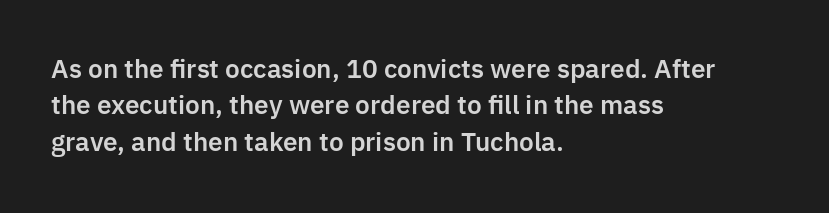
Q: Is the text italic (slanted)? A: No, it is upright.
Q: Is the text underlined? A: No.
Q: How is the paragraph aligned? A: Left-aligned.
Q: Is the spacing between letters normal or unusually wide? A: Normal.
Q: Is the spacing between lines tight, normal or loose? A: Normal.
